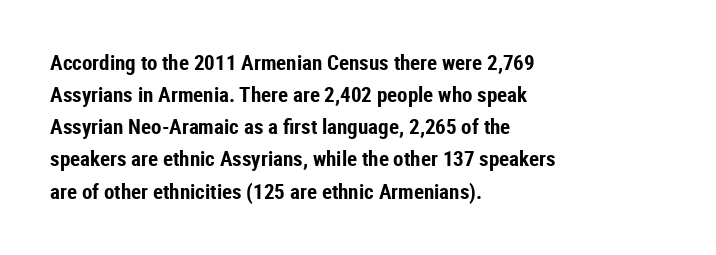
Tracking value appears to be zero — textbook default spacing. Is the type bold? Yes — the strokes are clearly thick and heavy. The block of text has a typical density, with ordinary space between rows. The rag falls on the right side of this text block. Words float on clear page, feet unadorned.
